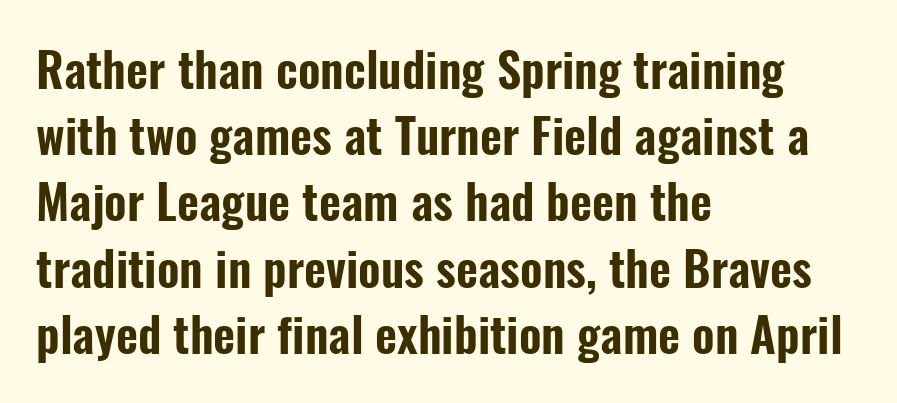
Q: Is the text italic (slanted)? A: No, it is upright.
Q: Is the typeface a serif or a sans-serif typeface? A: Sans-serif.
Q: Is the text underlined? A: No.
Q: How is the paragraph aligned? A: Left-aligned.
Q: Is the spacing between letters normal or unusually wide? A: Normal.
Q: Is the spacing between lines tight, normal or loose? A: Normal.
Q: Width (condensed, normal, or wide)? A: Condensed.
Q: Stroke contrast? A: Low.
Q: x-height? A: Medium.
Q: Monospaced? A: No.
